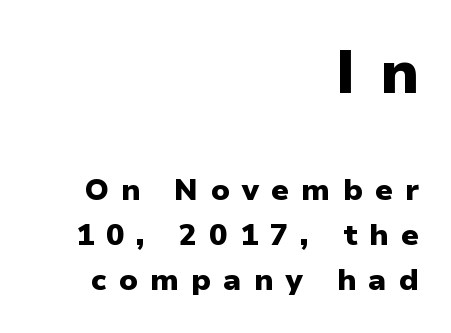
{"serif": "no", "italic": "no", "bold": "yes", "weight": "heavy", "width": "normal", "stroke_contrast": "low", "x_height": "medium", "monospaced": "no", "underline": "no", "align": "right", "line_spacing": "normal", "line_spacing_ratio": 1.49, "letter_spacing": "wide", "letter_spacing_em": 0.41, "larger_block": "first", "size_ratio": 2.0, "glyph_px": 60}
